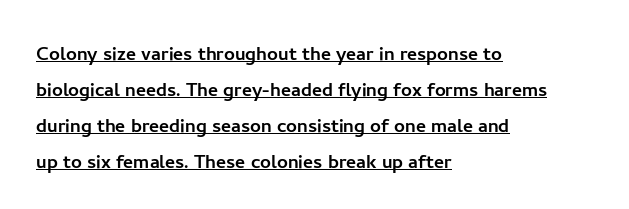
{"italic": "no", "underline": "yes", "align": "left", "line_spacing": "normal", "line_spacing_ratio": 1.5, "letter_spacing": "normal", "letter_spacing_em": 0.0, "glyph_px": 24}
